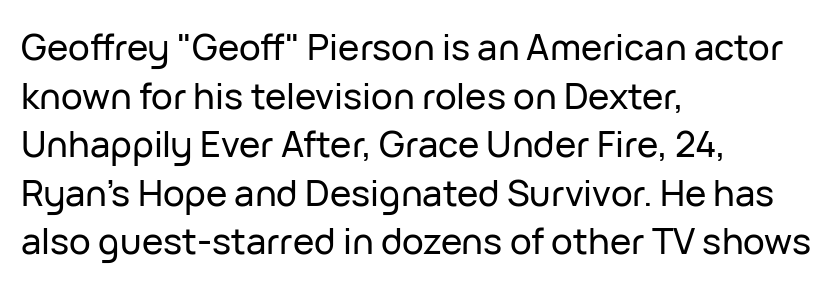
{"serif": "no", "italic": "no", "width": "normal", "stroke_contrast": "low", "x_height": "medium", "monospaced": "no", "underline": "no", "align": "left", "line_spacing": "normal", "line_spacing_ratio": 1.35, "letter_spacing": "normal", "letter_spacing_em": 0.0, "glyph_px": 36}
